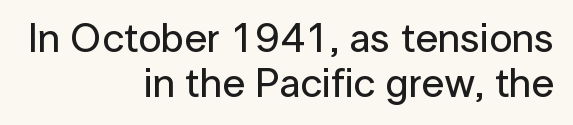
The image shows 41 px sans-serif type, upright; set right-aligned, tight line spacing (1.09x), normal letter spacing, not underlined; low stroke contrast and a medium x-height.
